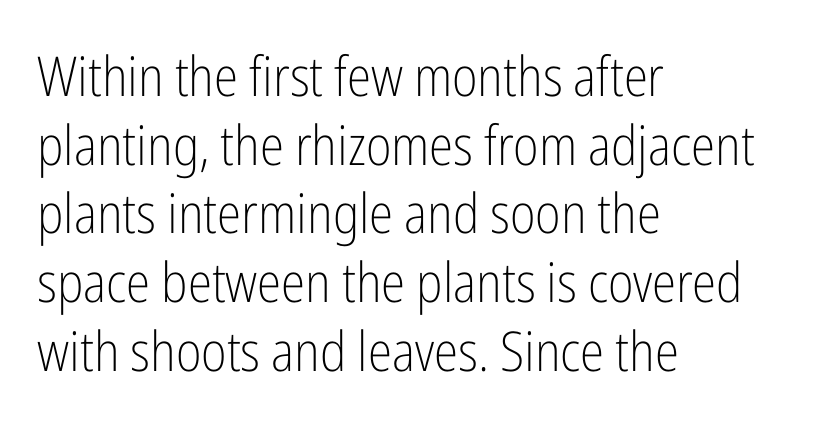
{"serif": "no", "italic": "no", "bold": "no", "weight": "light", "width": "condensed", "stroke_contrast": "low", "x_height": "medium", "monospaced": "no", "underline": "no", "align": "left", "line_spacing": "normal", "line_spacing_ratio": 1.25, "letter_spacing": "normal", "letter_spacing_em": 0.0, "glyph_px": 55}
